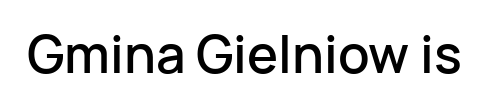
The image shows 52 px sans-serif type, upright; set normal letter spacing, not underlined; low stroke contrast and a medium x-height.
